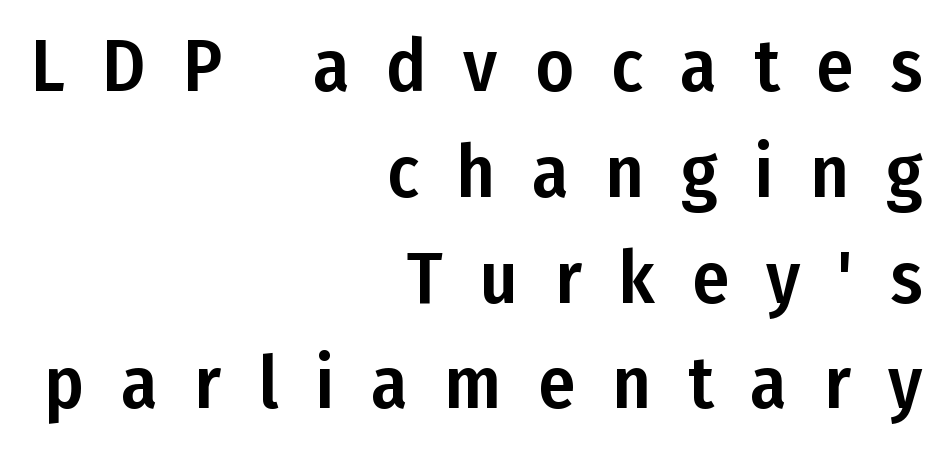
Q: Is the text italic (slanted)? A: No, it is upright.
Q: Is the typeface a serif or a sans-serif typeface? A: Sans-serif.
Q: Is the text underlined? A: No.
Q: How is the paragraph aligned? A: Right-aligned.
Q: Is the spacing between letters normal or unusually wide? A: Unusually wide.
Q: Is the spacing between lines tight, normal or loose? A: Normal.
Q: Width (condensed, normal, or wide)? A: Condensed.
Q: Stroke contrast? A: Low.
Q: x-height? A: Medium.
Q: Monospaced? A: No.
